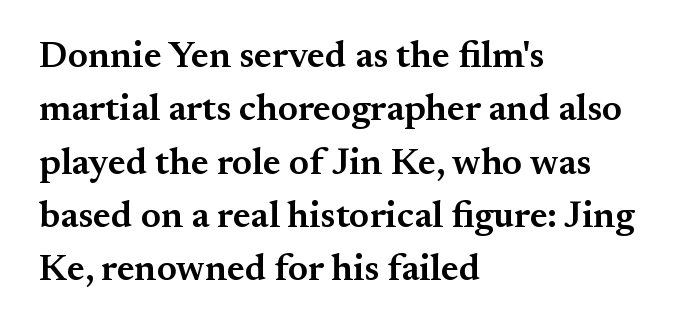
Plain, unruled lines of type. The letters are semibold — heavier than regular but short of a full bold. Tracking here is standard; glyphs follow each other at the usual distance. Line starts are locked; line ends wander. Looks like regular typesetting: each glyph gets only the width it needs.
